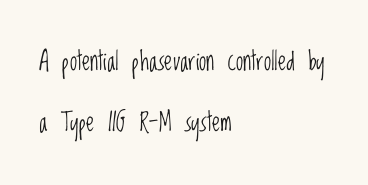
The typesetter chose a ragged-right arrangement here. Beneath every word, the page is bare. Is the stroke heavy? The answer is a plain regular-or-lighter. The letters stand straight up with perfectly vertical stems.
